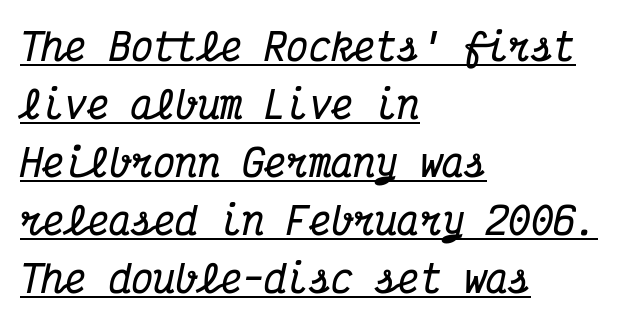
Q: Is the text bold? A: Yes.
Q: Is the text italic (slanted)? A: Yes, it leans right by about 12 degrees.
Q: Is the typeface a serif or a sans-serif typeface? A: Serif.
Q: Is the text underlined? A: Yes.
Q: How is the paragraph aligned? A: Left-aligned.
Q: Is the spacing between letters normal or unusually wide? A: Normal.
Q: Is the spacing between lines tight, normal or loose? A: Normal.
Q: Width (condensed, normal, or wide)? A: Condensed.
Q: Stroke contrast? A: Medium.
Q: x-height? A: Medium.
Q: Monospaced? A: Yes.
